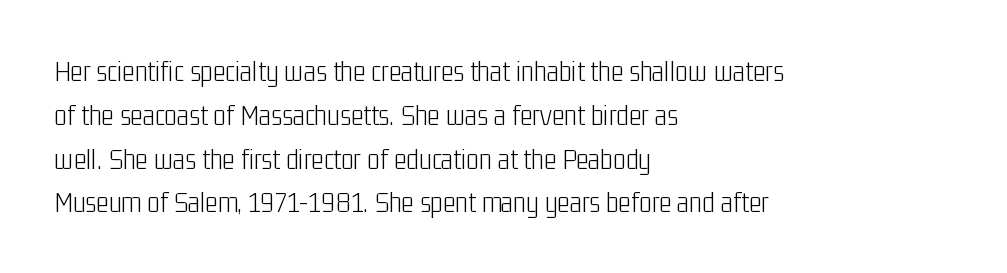
Q: Is the text bold? A: No.
Q: Is the text italic (slanted)? A: No, it is upright.
Q: Is the typeface a serif or a sans-serif typeface? A: Sans-serif.
Q: Is the text underlined? A: No.
Q: How is the paragraph aligned? A: Left-aligned.
Q: Is the spacing between letters normal or unusually wide? A: Normal.
Q: Is the spacing between lines tight, normal or loose? A: Normal.
Q: Width (condensed, normal, or wide)? A: Condensed.
Q: Stroke contrast? A: Low.
Q: x-height? A: Medium.
Q: Monospaced? A: No.
